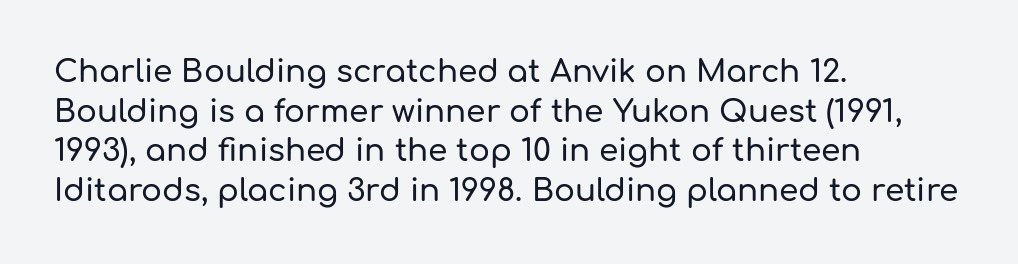
The image shows 31 px sans-serif type, upright; set left-aligned, normal line spacing (1.28x), normal letter spacing, not underlined; low stroke contrast and a medium x-height.
